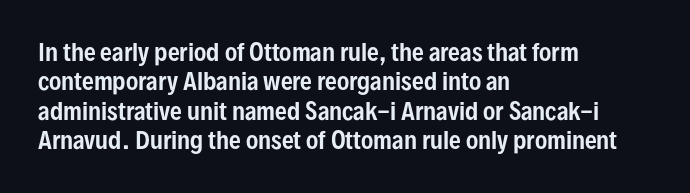
One-word summary of the alignment: left. Posture: vertical. The tracking reads as untouched default to a designer's eye. Each row of text sits above clean, open space. Does the leading feel generous? No, just average.
